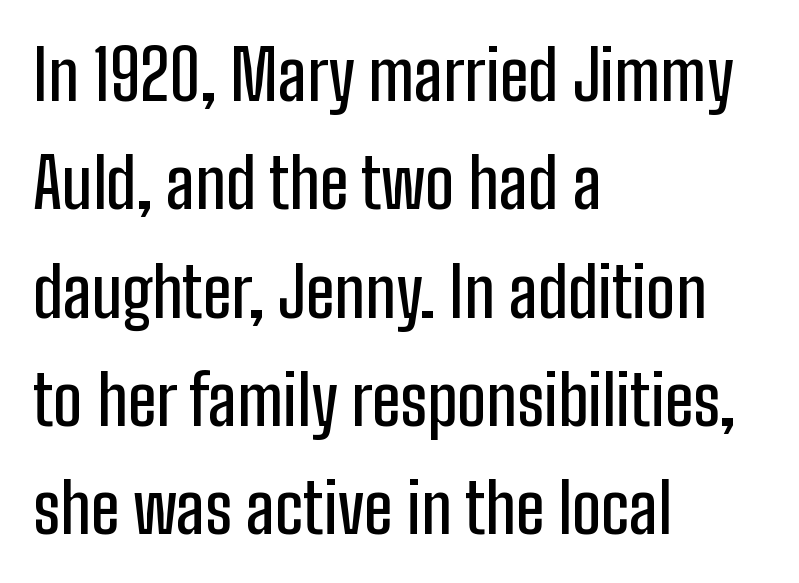
No word sits above an underline. Is there much room between lines? A standard amount, neither cramped nor airy. The paragraph shown leans on its left margin. Here the designer chose a conventional face with non-uniform glyph widths.
